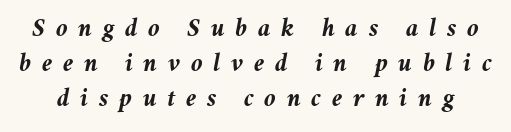
A bare baseline throughout the passage. Pretty heavy lettering here — definitely bold. Inter-character spacing is expanded well beyond the font's built-in metrics. Each new line begins a customary step beneath the previous one. These lines were composed using italics.
